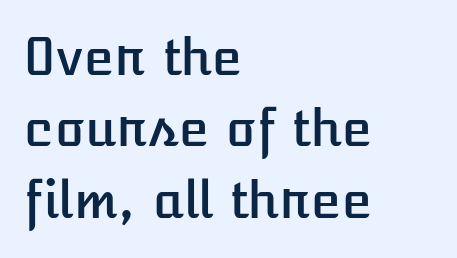
The image shows 50 px text type, upright; set left-aligned, normal line spacing (1.43x), normal letter spacing, not underlined; low stroke contrast and a medium x-height.
